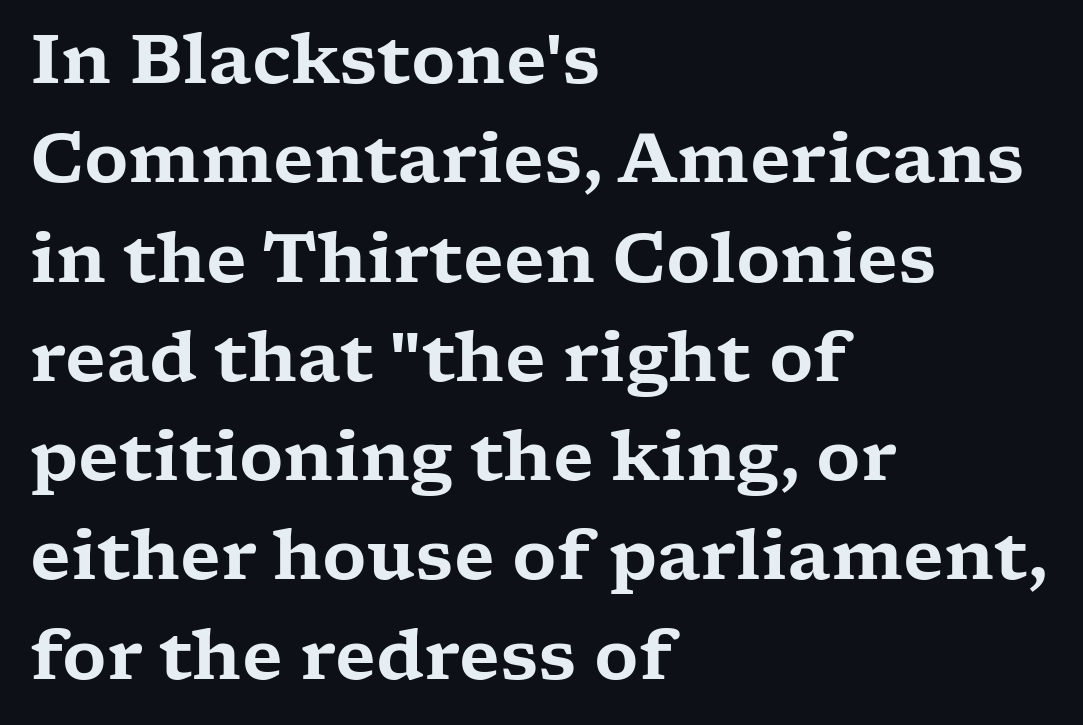
Q: Is the text italic (slanted)? A: No, it is upright.
Q: Is the typeface a serif or a sans-serif typeface? A: Serif.
Q: Is the text underlined? A: No.
Q: How is the paragraph aligned? A: Left-aligned.
Q: Is the spacing between letters normal or unusually wide? A: Normal.
Q: Is the spacing between lines tight, normal or loose? A: Normal.
Q: Width (condensed, normal, or wide)? A: Wide.
Q: Stroke contrast? A: Low.
Q: x-height? A: Medium.
Q: Monospaced? A: No.
